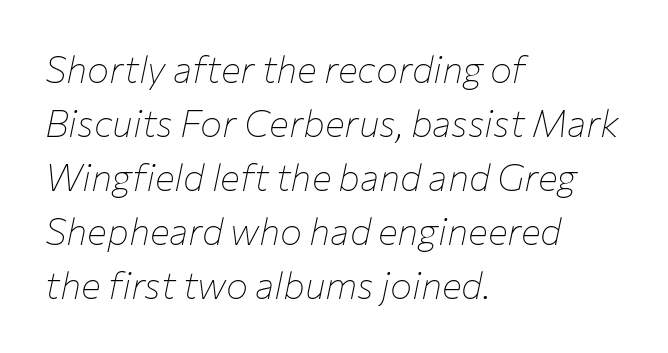
{"italic": "yes", "lean": "right", "slant_degrees": 12, "bold": "no", "weight": "thin", "width": "normal", "stroke_contrast": "low", "x_height": "medium", "monospaced": "no", "underline": "no", "align": "left", "line_spacing": "normal", "line_spacing_ratio": 1.46, "letter_spacing": "normal", "letter_spacing_em": 0.0, "glyph_px": 37}
